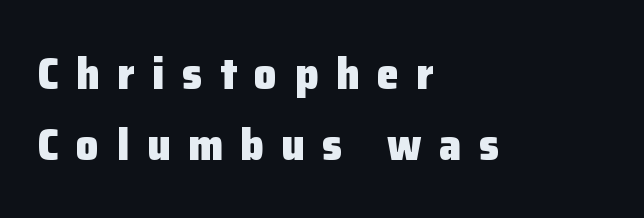
Q: Is the text bold? A: Yes.
Q: Is the text italic (slanted)? A: No, it is upright.
Q: Is the typeface a serif or a sans-serif typeface? A: Sans-serif.
Q: Is the text underlined? A: No.
Q: How is the paragraph aligned? A: Left-aligned.
Q: Is the spacing between letters normal or unusually wide? A: Unusually wide.
Q: Is the spacing between lines tight, normal or loose? A: Normal.
Q: Width (condensed, normal, or wide)? A: Normal.
Q: Stroke contrast? A: Low.
Q: x-height? A: Medium.
Q: Monospaced? A: No.
